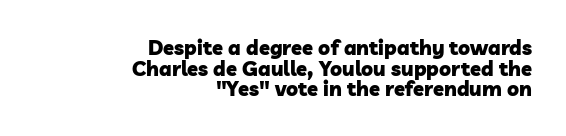
Q: Is the text bold? A: Yes.
Q: Is the text underlined? A: No.
Q: How is the paragraph aligned? A: Right-aligned.
Q: Is the spacing between letters normal or unusually wide? A: Normal.
Q: Is the spacing between lines tight, normal or loose? A: Tight.
